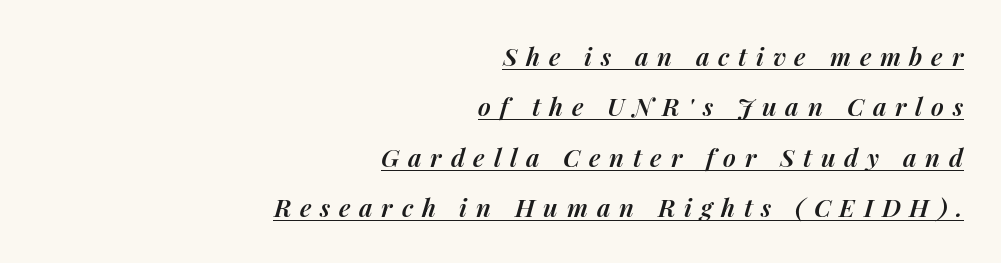
Each line of the rendering has a horizontal stroke beneath the glyphs. Each word looks stretched out because of the extra space between its letters. One-word summary of the alignment: right. The typesetting leans somewhat heavy: a semibold. You can tell it's italic because the verticals aren't actually vertical.
